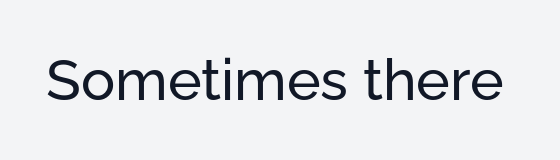
The image shows 57 px sans-serif type, upright; set normal letter spacing, not underlined; low stroke contrast and a medium x-height.
